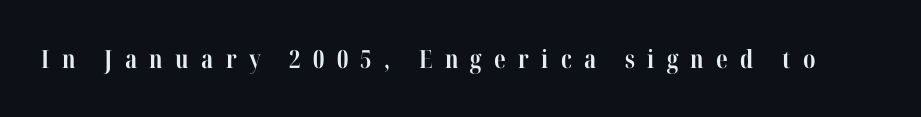
{"italic": "no", "bold": "yes", "underline": "no", "letter_spacing": "wide", "letter_spacing_em": 0.49, "glyph_px": 25}
